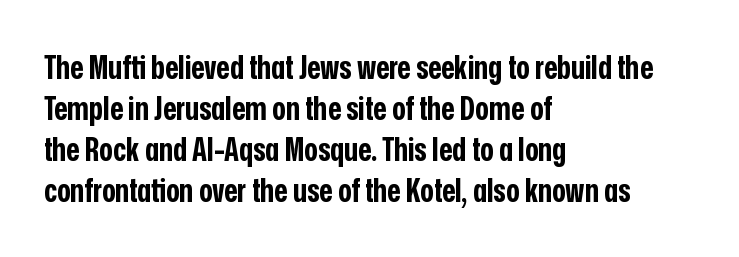
One-word summary of the alignment: left. Anything drawn beneath the words? Only blank space. Proportional: the letters do not fall into vertical columns. To sum up the face: it is a sans, with no serifs.
